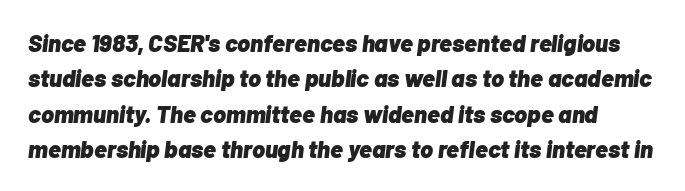
The image shows 24 px bold type, italic (leaning right); set normal line spacing (1.47x), normal letter spacing, not underlined.
